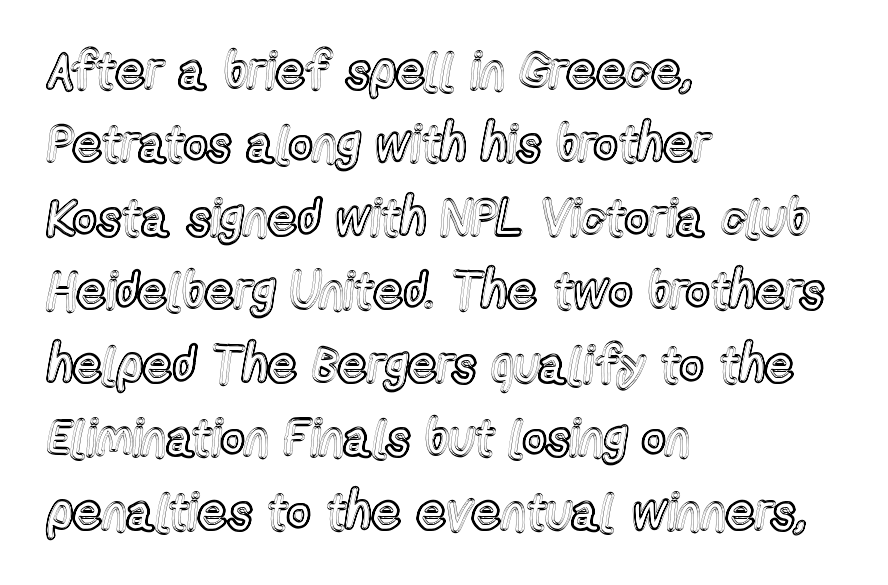
Q: Is the text italic (slanted)? A: Yes.
Q: Is the text underlined? A: No.
Q: How is the paragraph aligned? A: Left-aligned.
Q: Is the spacing between letters normal or unusually wide? A: Normal.
Q: Is the spacing between lines tight, normal or loose? A: Normal.
Q: Width (condensed, normal, or wide)? A: Condensed.
Q: x-height? A: Medium.
Q: Monospaced? A: No.
